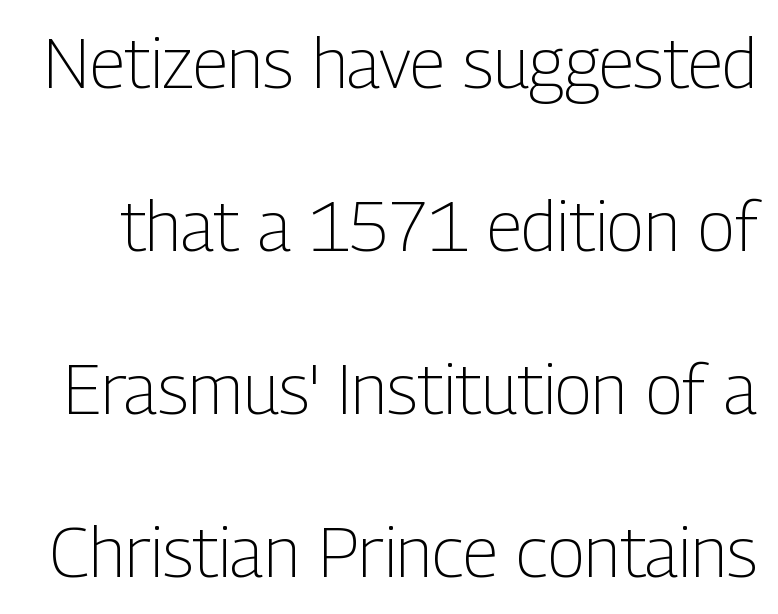
{"serif": "no", "italic": "no", "bold": "no", "weight": "light", "width": "condensed", "stroke_contrast": "low", "x_height": "medium", "monospaced": "no", "underline": "no", "line_spacing": "loose", "line_spacing_ratio": 2.36, "letter_spacing": "normal", "letter_spacing_em": 0.0, "glyph_px": 69}
